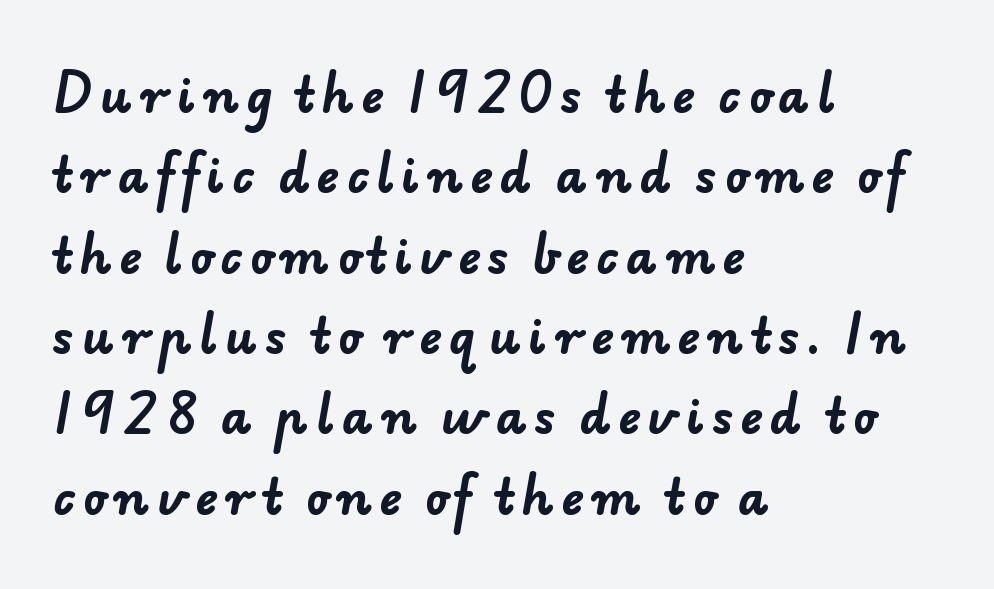
Q: Is the text bold? A: Yes.
Q: Is the typeface a serif or a sans-serif typeface? A: Sans-serif.
Q: Is the text underlined? A: No.
Q: How is the paragraph aligned? A: Left-aligned.
Q: Width (condensed, normal, or wide)? A: Normal.
Q: Stroke contrast? A: Low.
Q: x-height? A: Small.
Q: Monospaced? A: No.
